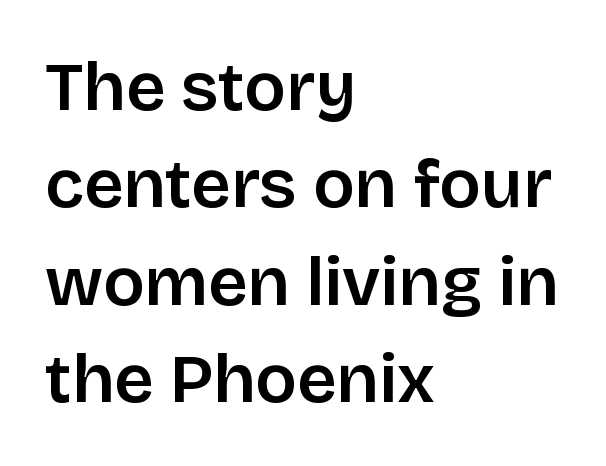
Q: Is the text italic (slanted)? A: No, it is upright.
Q: Is the typeface a serif or a sans-serif typeface? A: Sans-serif.
Q: Is the text underlined? A: No.
Q: How is the paragraph aligned? A: Left-aligned.
Q: Is the spacing between letters normal or unusually wide? A: Normal.
Q: Is the spacing between lines tight, normal or loose? A: Normal.
Q: Width (condensed, normal, or wide)? A: Normal.
Q: Stroke contrast? A: Low.
Q: x-height? A: Large.
Q: Monospaced? A: No.
